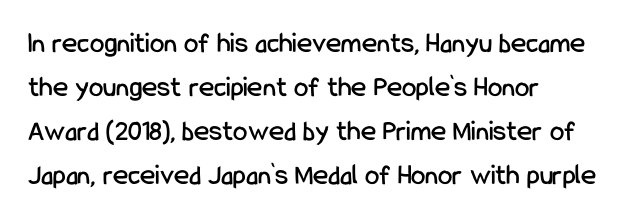
Q: Is the text italic (slanted)? A: No, it is upright.
Q: Is the typeface a serif or a sans-serif typeface? A: Sans-serif.
Q: Is the text underlined? A: No.
Q: How is the paragraph aligned? A: Left-aligned.
Q: Is the spacing between letters normal or unusually wide? A: Normal.
Q: Is the spacing between lines tight, normal or loose? A: Normal.
Q: Width (condensed, normal, or wide)? A: Condensed.
Q: Stroke contrast? A: Low.
Q: x-height? A: Medium.
Q: Monospaced? A: No.
